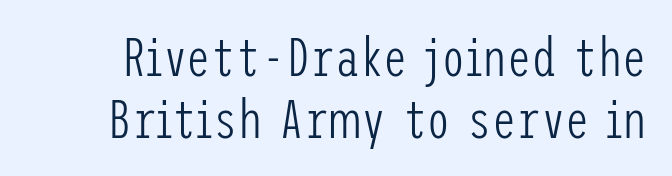
Q: Is the text bold? A: No.
Q: Is the text italic (slanted)? A: No, it is upright.
Q: Is the typeface a serif or a sans-serif typeface? A: Sans-serif.
Q: Is the text underlined? A: No.
Q: Is the spacing between letters normal or unusually wide? A: Normal.
Q: Is the spacing between lines tight, normal or loose? A: Tight.
Q: Width (condensed, normal, or wide)? A: Condensed.
Q: Stroke contrast? A: Low.
Q: x-height? A: Medium.
